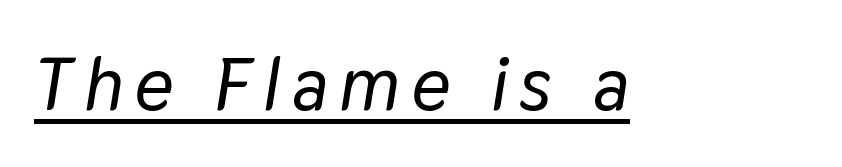
Q: Is the text italic (slanted)? A: Yes, it leans right by about 9 degrees.
Q: Is the text underlined? A: Yes.
Q: Width (condensed, normal, or wide)? A: Normal.
Q: Stroke contrast? A: Low.
Q: x-height? A: Medium.
Q: Monospaced? A: No.
